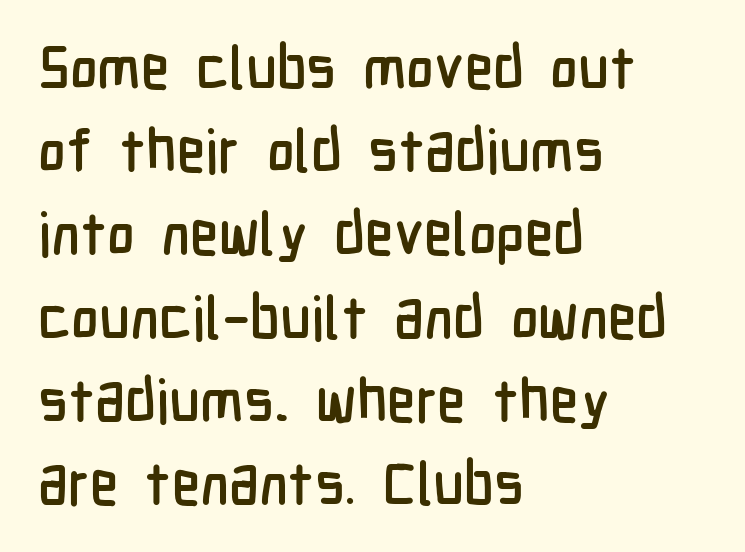
The image shows 59 px condensed sans-serif type, upright; set left-aligned, normal line spacing (1.41x), normal letter spacing, not underlined; low stroke contrast and a medium x-height.
